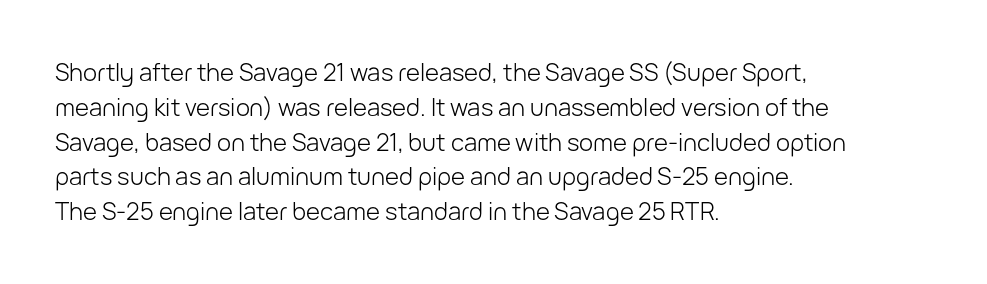
Summary of weight: not heavy and not bold. The passage shown stacks its lines at a standard gap. Upright lettering throughout. Tracking value appears to be zero — textbook default spacing.
